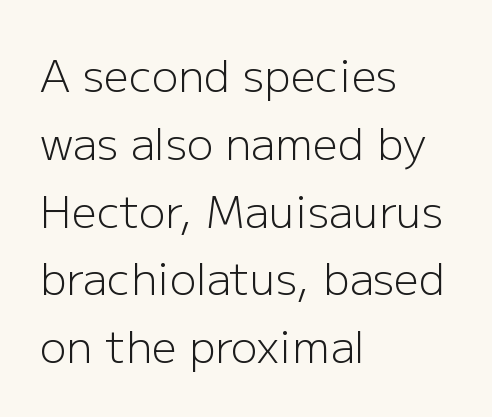
Q: Is the text bold? A: No.
Q: Is the text italic (slanted)? A: No, it is upright.
Q: Is the typeface a serif or a sans-serif typeface? A: Sans-serif.
Q: Is the text underlined? A: No.
Q: How is the paragraph aligned? A: Left-aligned.
Q: Is the spacing between letters normal or unusually wide? A: Normal.
Q: Is the spacing between lines tight, normal or loose? A: Normal.
Q: Width (condensed, normal, or wide)? A: Normal.
Q: Stroke contrast? A: Low.
Q: x-height? A: Medium.
Q: Monospaced? A: No.
